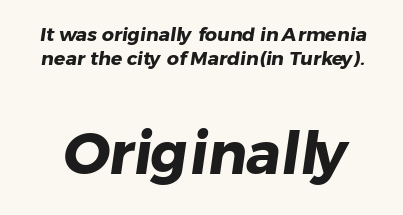
Q: Is the text bold? A: Yes.
Q: Is the typeface a serif or a sans-serif typeface? A: Sans-serif.
Q: Is the text underlined? A: No.
Q: Is the spacing between letters normal or unusually wide? A: Normal.
Q: Is the spacing between lines tight, normal or loose? A: Normal.
Q: Which block of text is set in a larger size, the first (top) or the second (bottom)? A: The second (bottom) one.
Q: Width (condensed, normal, or wide)? A: Normal.
Q: Stroke contrast? A: Low.
Q: x-height? A: Medium.
Q: Monospaced? A: No.
